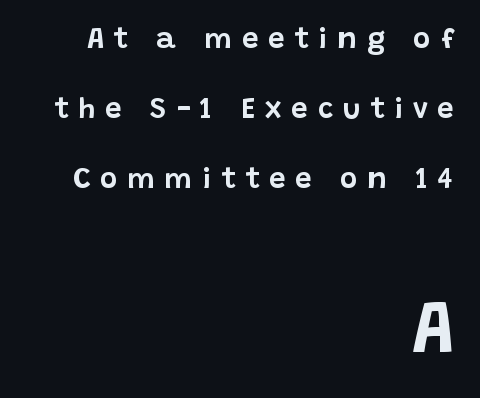
The rendering uses a large line-height, opening up the rows. Compared with typical body copy, the letter spacing here is much looser. These lines are composed in type without serifs. You could not count columns in this text — the font is proportionally spaced. This rendering features lettering with no underline.
